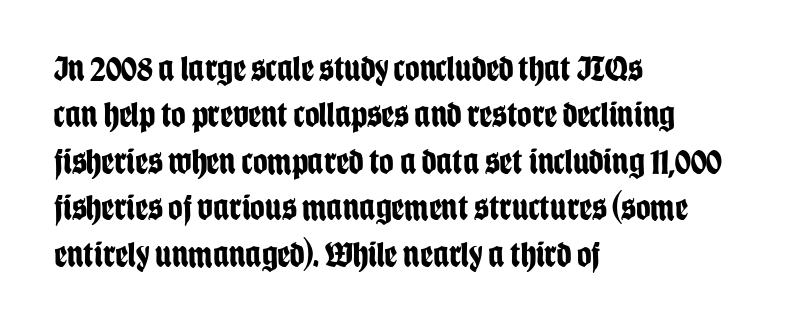
The image shows 36 px bold, condensed sans-serif type, upright; set left-aligned, normal line spacing (1.29x), normal letter spacing, not underlined; low stroke contrast and a large x-height.
